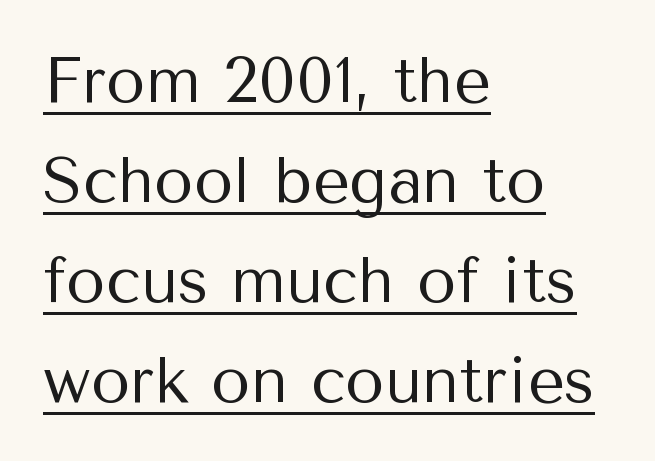
Q: Is the text bold? A: No.
Q: Is the text italic (slanted)? A: No, it is upright.
Q: Is the typeface a serif or a sans-serif typeface? A: Sans-serif.
Q: Is the text underlined? A: Yes.
Q: How is the paragraph aligned? A: Left-aligned.
Q: Is the spacing between letters normal or unusually wide? A: Normal.
Q: Is the spacing between lines tight, normal or loose? A: Normal.
Q: Width (condensed, normal, or wide)? A: Normal.
Q: Stroke contrast? A: Medium.
Q: x-height? A: Medium.
Q: Monospaced? A: No.
